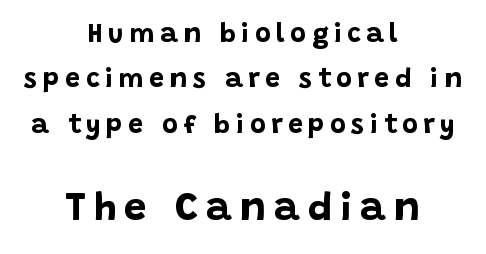
The image shows 40 px bold sans-serif type, upright; set centered, normal line spacing (1.68x), unusually wide letter spacing (+0.2 em), not underlined; the second (bottom) block is 1.48x larger; low stroke contrast and a large x-height.
